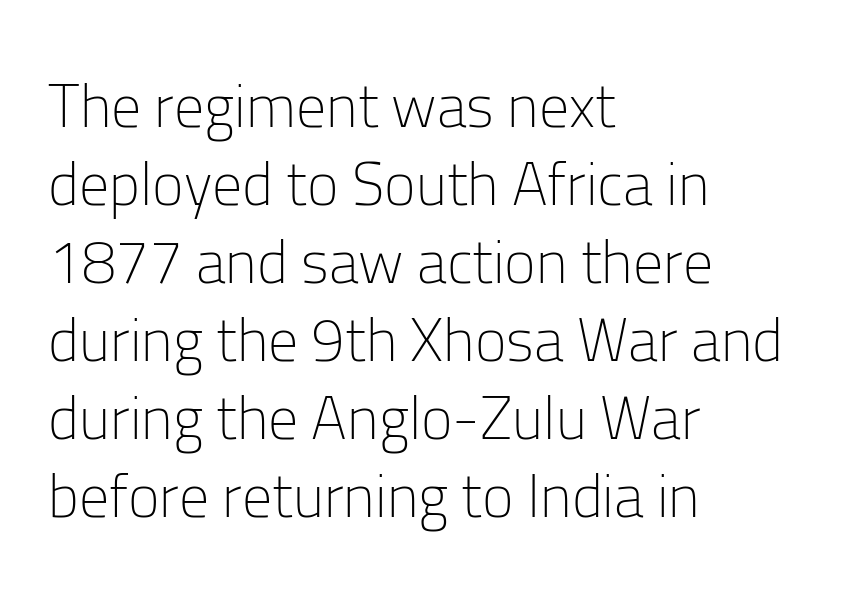
The image shows 60 px light sans-serif type, upright; set left-aligned, normal line spacing (1.3x), normal letter spacing, not underlined; low stroke contrast and a medium x-height.
